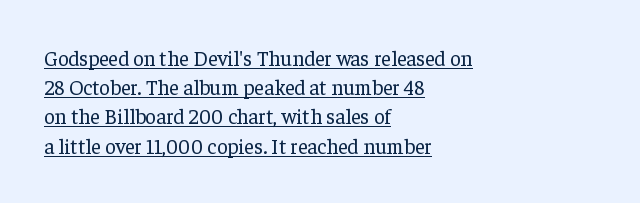
{"italic": "no", "bold": "no", "underline": "yes", "align": "left", "line_spacing": "normal", "line_spacing_ratio": 1.39, "letter_spacing": "normal", "letter_spacing_em": 0.0, "glyph_px": 21}
